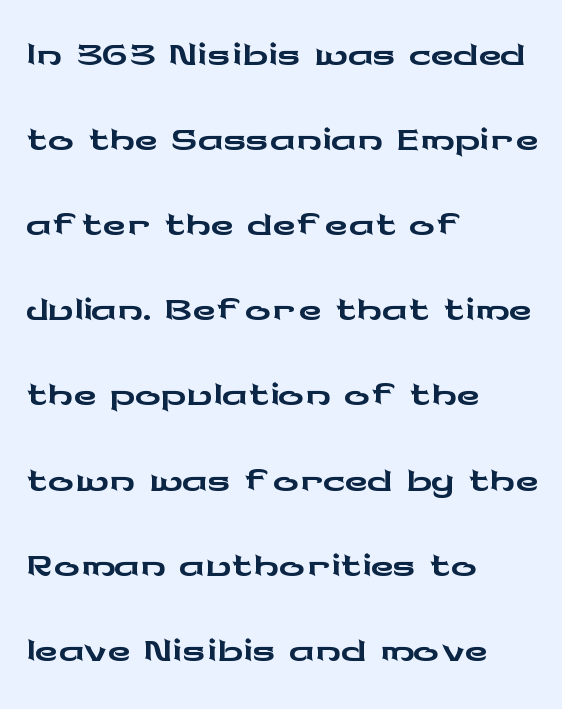
The letters advance in unequal steps, a hallmark of proportional type. Honestly, the row spacing looks completely unremarkable. Each row of text sits above clean, open space. It's the straight-up-and-down kind of type. This sample uses plain, unmodified letter spacing. Every row of glyphs begins at an identical x-position on the left.
